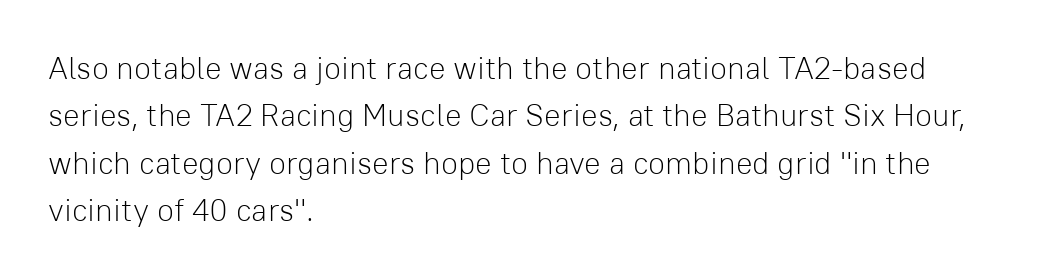
{"serif": "no", "italic": "no", "bold": "no", "weight": "light", "width": "normal", "stroke_contrast": "low", "x_height": "medium", "monospaced": "no", "underline": "no", "align": "left", "line_spacing": "normal", "line_spacing_ratio": 1.53, "letter_spacing": "normal", "letter_spacing_em": 0.0, "glyph_px": 31}
